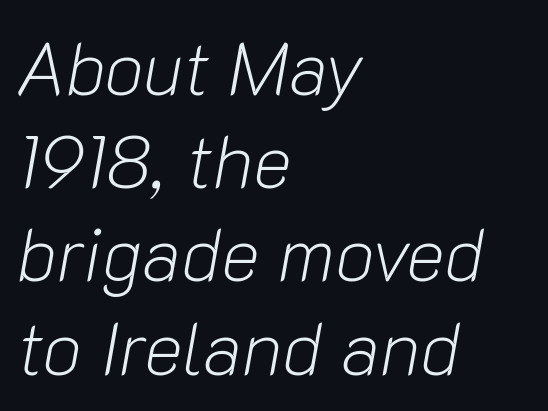
Q: Is the text bold? A: No.
Q: Is the text italic (slanted)? A: Yes, it leans right by about 10 degrees.
Q: Is the text underlined? A: No.
Q: How is the paragraph aligned? A: Left-aligned.
Q: Is the spacing between letters normal or unusually wide? A: Normal.
Q: Is the spacing between lines tight, normal or loose? A: Normal.
Q: Width (condensed, normal, or wide)? A: Normal.
Q: Stroke contrast? A: Low.
Q: x-height? A: Medium.
Q: Monospaced? A: No.
